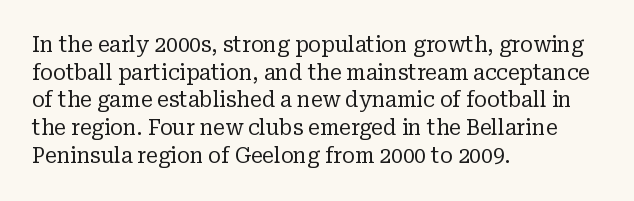
The image shows 21 px text type, upright; set left-aligned, normal line spacing (1.32x), normal letter spacing, not underlined.
